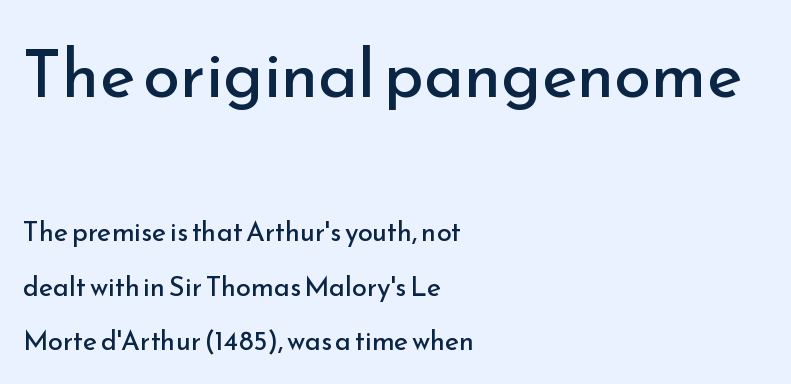
The weight tops out at a normal text grade. These lines stack with their left ends in a neat column. Here the designer chose a conventional face with non-uniform glyph widths. The space beneath each line is pristine and unruled.
